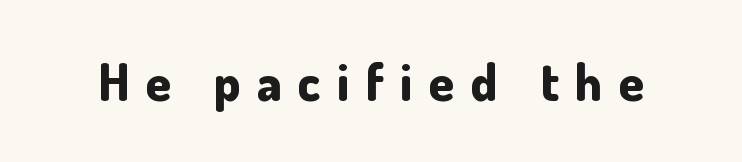
The zone under the glyphs is completely vacant. Does the weight exceed regular? Yes, all the way to bold. Nothing sits at the stroke ends, so this counts as sans-serif. The typography opts for an upright posture over an oblique one.
